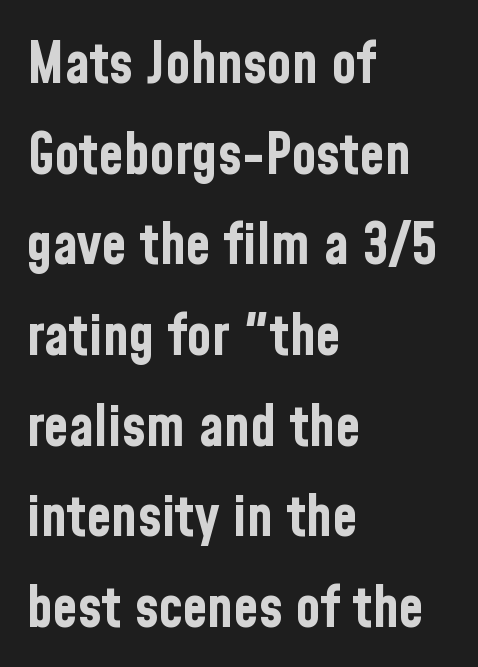
{"serif": "no", "italic": "no", "bold": "yes", "weight": "bold", "width": "condensed", "stroke_contrast": "low", "x_height": "medium", "monospaced": "no", "underline": "no", "align": "left", "line_spacing": "normal", "line_spacing_ratio": 1.59, "letter_spacing": "normal", "letter_spacing_em": 0.0, "glyph_px": 57}
